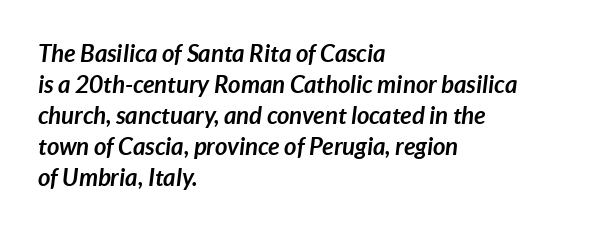
Q: Is the text bold? A: Yes.
Q: Is the text italic (slanted)? A: Yes, it leans right by about 7 degrees.
Q: Is the text underlined? A: No.
Q: How is the paragraph aligned? A: Left-aligned.
Q: Is the spacing between letters normal or unusually wide? A: Normal.
Q: Is the spacing between lines tight, normal or loose? A: Normal.
